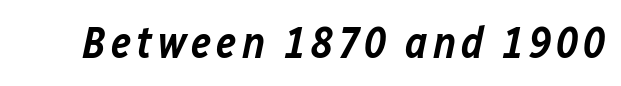
Q: Is the text bold? A: Semi-bold.
Q: Is the text italic (slanted)? A: Yes, it leans right by about 12 degrees.
Q: Is the text underlined? A: No.
Q: Width (condensed, normal, or wide)? A: Normal.
Q: Stroke contrast? A: Low.
Q: x-height? A: Medium.
Q: Monospaced? A: No.
